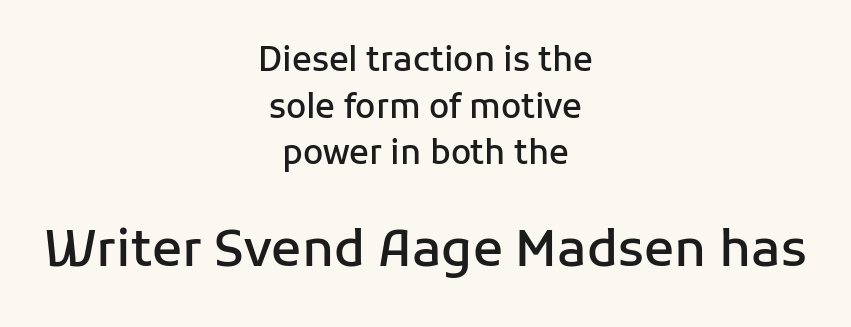
The image shows 50 px semibold sans-serif type, upright; set centered, normal line spacing (1.41x), normal letter spacing, not underlined; the second (bottom) block is 1.52x larger; low stroke contrast and a medium x-height.
